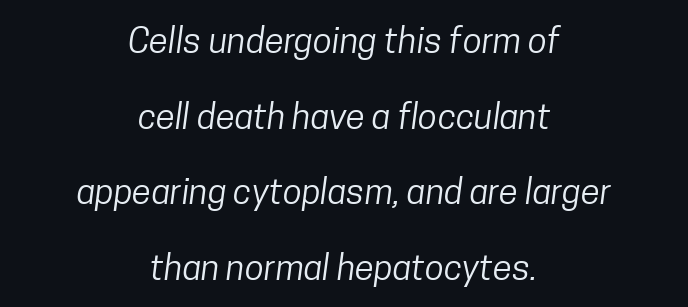
Q: Is the text bold? A: No.
Q: Is the typeface a serif or a sans-serif typeface? A: Sans-serif.
Q: Is the text underlined? A: No.
Q: How is the paragraph aligned? A: Centered.
Q: Is the spacing between letters normal or unusually wide? A: Normal.
Q: Is the spacing between lines tight, normal or loose? A: Loose.
Q: Width (condensed, normal, or wide)? A: Condensed.
Q: Stroke contrast? A: Low.
Q: x-height? A: Medium.
Q: Monospaced? A: No.
